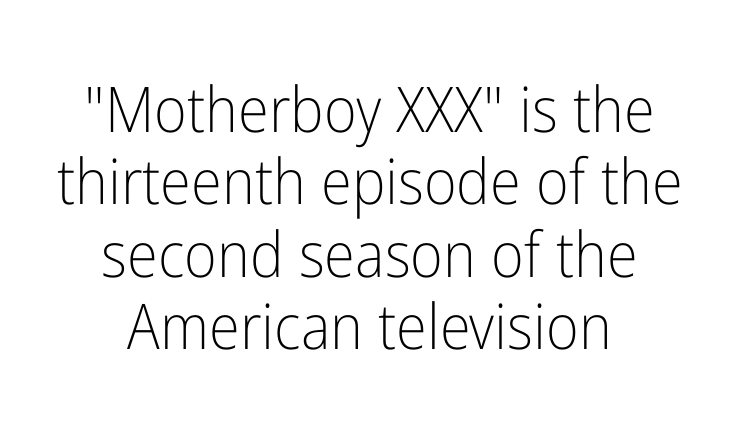
{"serif": "no", "italic": "no", "bold": "no", "weight": "light", "width": "condensed", "stroke_contrast": "low", "x_height": "medium", "monospaced": "no", "underline": "no", "align": "center", "line_spacing": "tight", "line_spacing_ratio": 1.15, "letter_spacing": "normal", "letter_spacing_em": 0.0, "glyph_px": 63}
